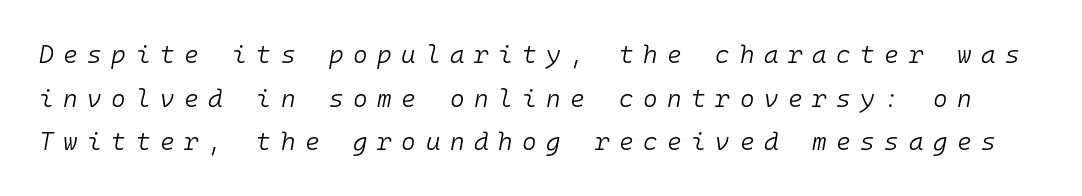
Nothing heavy about these letters — not bold at all. In terms of letterspacing, this is a distinctly airy, spread setting. Anything drawn beneath the words? Only blank space. The passage shown leans; its letterforms are oblique.
